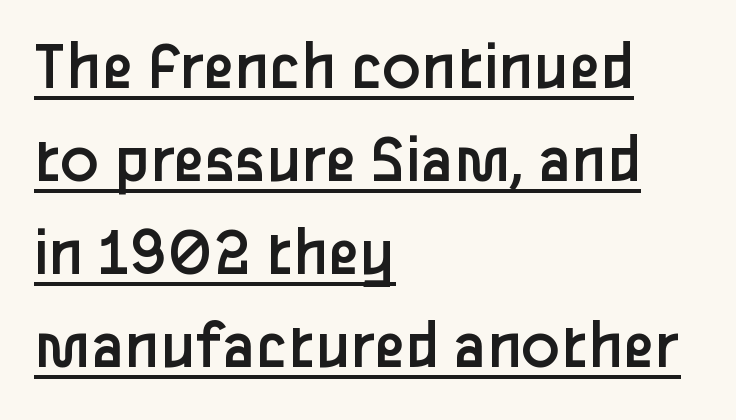
Vertical strokes here are truly vertical. Think of a printed novel: that variable character pitch is what you see here. Nope, no serifs anywhere on these letters. The rendering keeps characters at their native spacing. Evenly set lines give the paragraph a standard silhouette.
